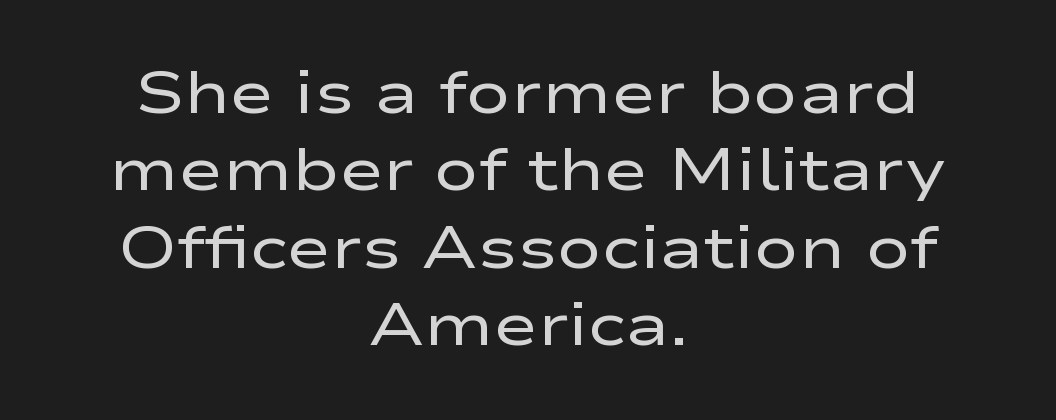
In CSS terms this would be text-align: center. Vertical spacing — default. Standard letterfit; no display-style spreading of the glyphs. Type without underlining.
